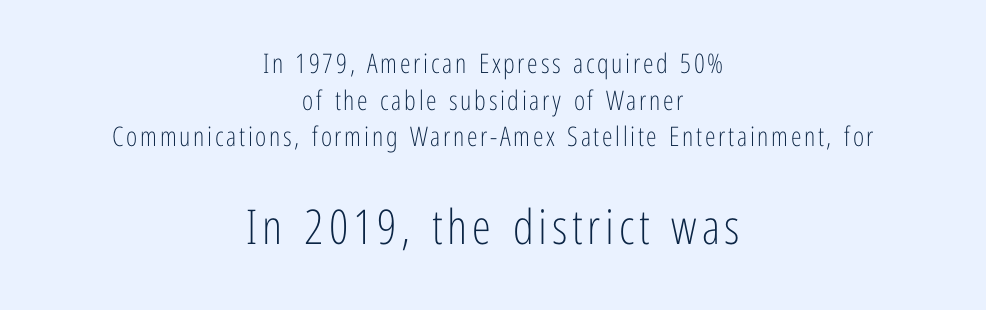
{"serif": "no", "italic": "no", "bold": "no", "weight": "light", "width": "condensed", "stroke_contrast": "low", "x_height": "medium", "monospaced": "no", "underline": "no", "align": "center", "line_spacing": "normal", "line_spacing_ratio": 1.36, "larger_block": "second", "size_ratio": 1.78, "glyph_px": 48}
